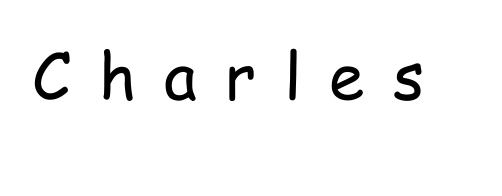
Q: Is the text bold? A: No.
Q: Is the text italic (slanted)? A: No, it is upright.
Q: Is the typeface a serif or a sans-serif typeface? A: Sans-serif.
Q: Is the text underlined? A: No.
Q: Is the spacing between letters normal or unusually wide? A: Unusually wide.
Q: Width (condensed, normal, or wide)? A: Condensed.
Q: Stroke contrast? A: Low.
Q: x-height? A: Medium.
Q: Monospaced? A: No.
